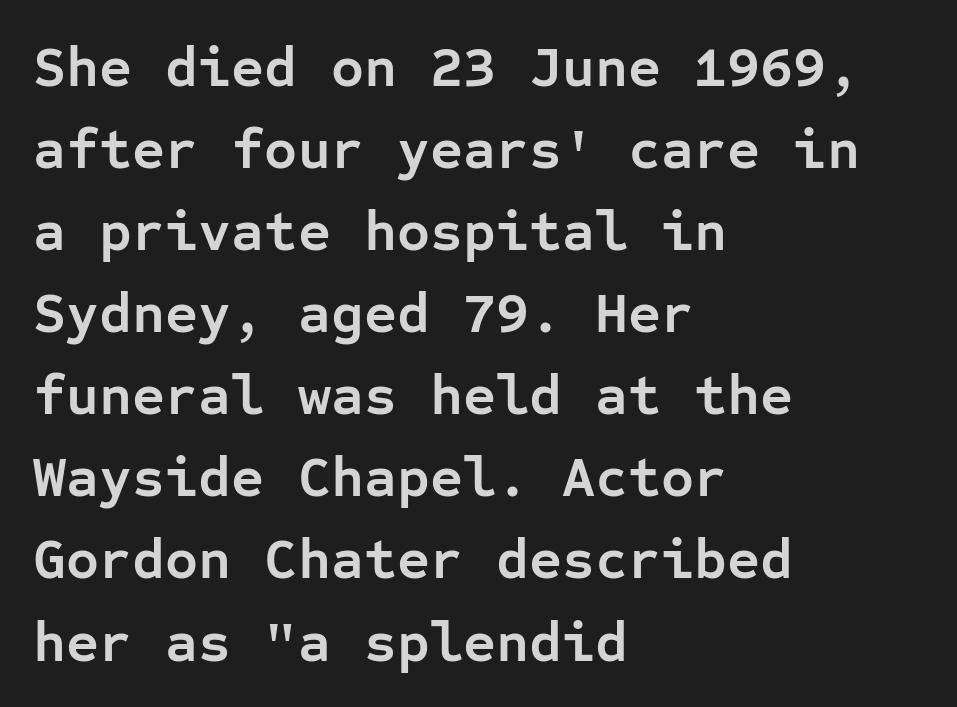
Q: Is the text bold? A: Yes.
Q: Is the text italic (slanted)? A: No, it is upright.
Q: Is the typeface a serif or a sans-serif typeface? A: Sans-serif.
Q: Is the text underlined? A: No.
Q: How is the paragraph aligned? A: Left-aligned.
Q: Is the spacing between letters normal or unusually wide? A: Normal.
Q: Is the spacing between lines tight, normal or loose? A: Normal.
Q: Width (condensed, normal, or wide)? A: Normal.
Q: Stroke contrast? A: Low.
Q: x-height? A: Medium.
Q: Monospaced? A: Yes.
